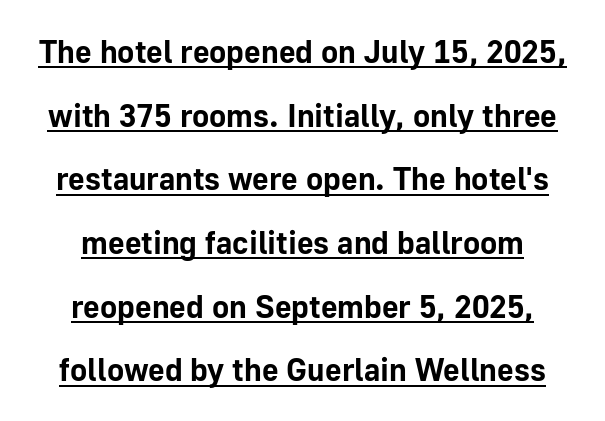
{"serif": "no", "italic": "no", "bold": "yes", "weight": "bold", "width": "normal", "stroke_contrast": "low", "x_height": "medium", "monospaced": "no", "underline": "yes", "line_spacing": "loose", "line_spacing_ratio": 1.99, "letter_spacing": "normal", "letter_spacing_em": 0.0, "glyph_px": 32}
